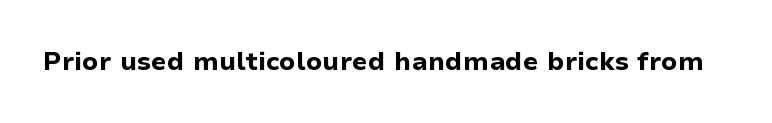
Q: Is the text bold? A: Yes.
Q: Is the text italic (slanted)? A: No, it is upright.
Q: Is the text underlined? A: No.
Q: Is the spacing between letters normal or unusually wide? A: Normal.
